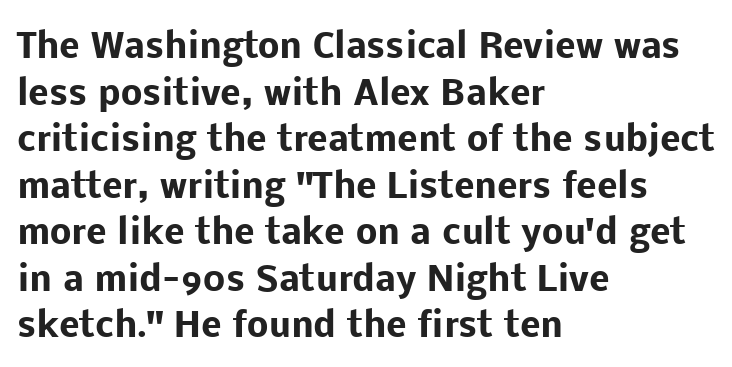
The face used here is rendered with its standard letterfit. A classic flush-left, rag-right setting is used for this passage. A bare baseline throughout the passage. Looks like regular typesetting: each glyph gets only the width it needs.
